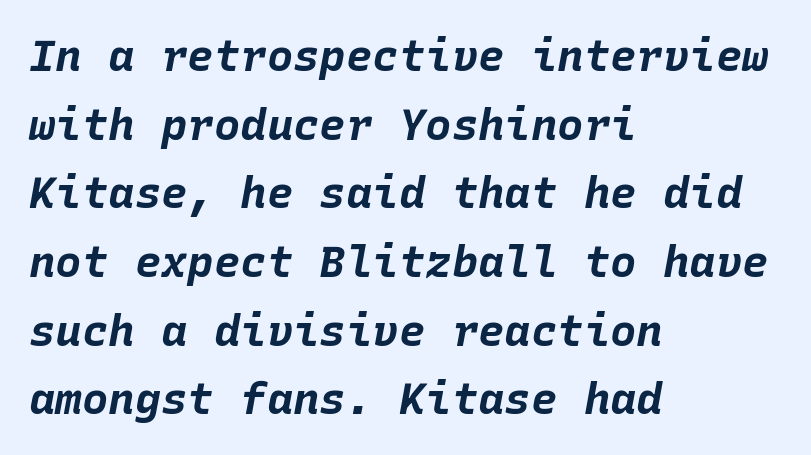
The image shows 44 px bold type, italic (leaning right), monospaced; set left-aligned, normal line spacing (1.56x), normal letter spacing, not underlined; low stroke contrast and a large x-height.
